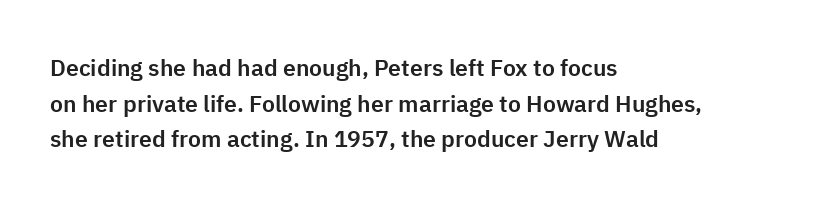
The image shows 23 px text type, upright; set left-aligned, normal line spacing (1.55x), normal letter spacing, not underlined.
